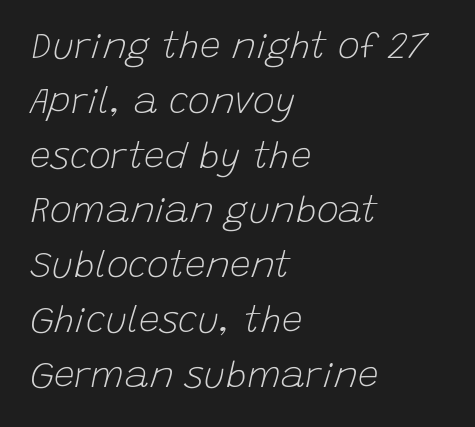
Honestly, there is no underline to notice here at all. This reads as an unemphasized weight, regular at the heaviest. Is this a fixed-width face? No — the glyphs have proportional, varying widths. This block has exactly the height ordinary leading produces. Glyph-to-glyph distance matches everyday printed text. Would a proofreader flag this as italicized? Yes.
